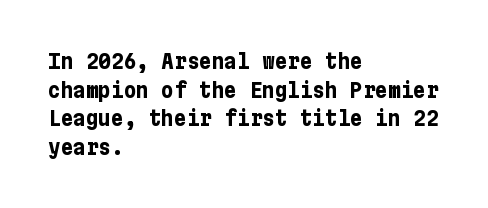
Notice how descenders clear the ascenders below comfortably — that's standard leading. Clear beneath every line of the passage. These lines are set flush left with a ragged right edge. The type sits square on the baseline with zero lean. Each word holds together tightly as a unit, with standard inter-letter gaps.
